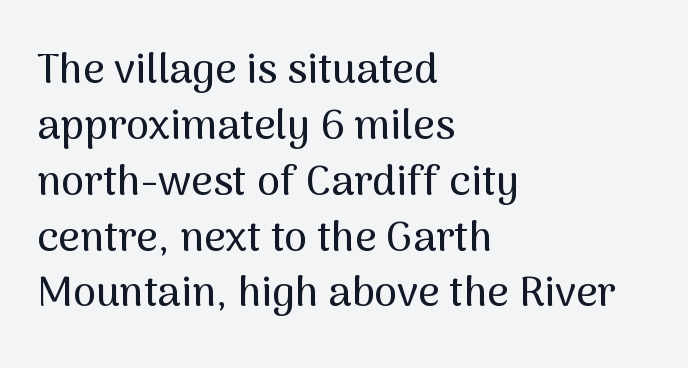
The image shows 42 px sans-serif type, upright; set left-aligned, normal line spacing (1.33x), normal letter spacing, not underlined; medium stroke contrast and a medium x-height.
